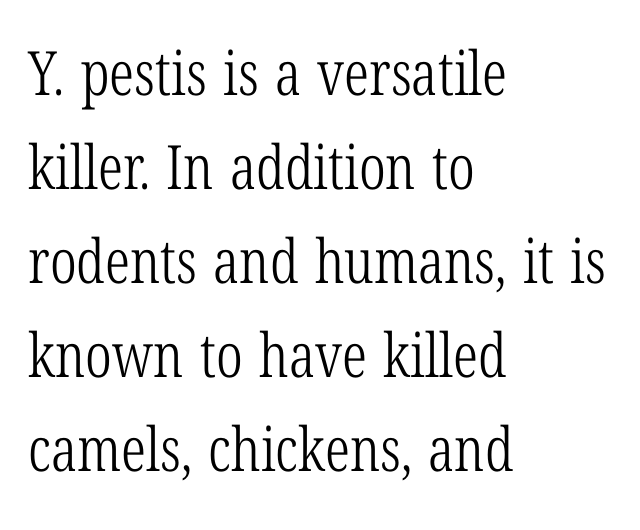
The image shows 61 px light, condensed serif type, upright; set left-aligned, normal line spacing (1.54x), normal letter spacing, not underlined; low stroke contrast and a medium x-height.
